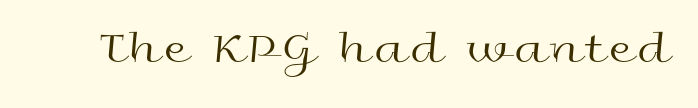
Q: Is the text bold? A: No.
Q: Is the text italic (slanted)? A: No, it is upright.
Q: Is the typeface a serif or a sans-serif typeface? A: Sans-serif.
Q: Is the text underlined? A: No.
Q: Width (condensed, normal, or wide)? A: Wide.
Q: x-height? A: Medium.
Q: Monospaced? A: No.
